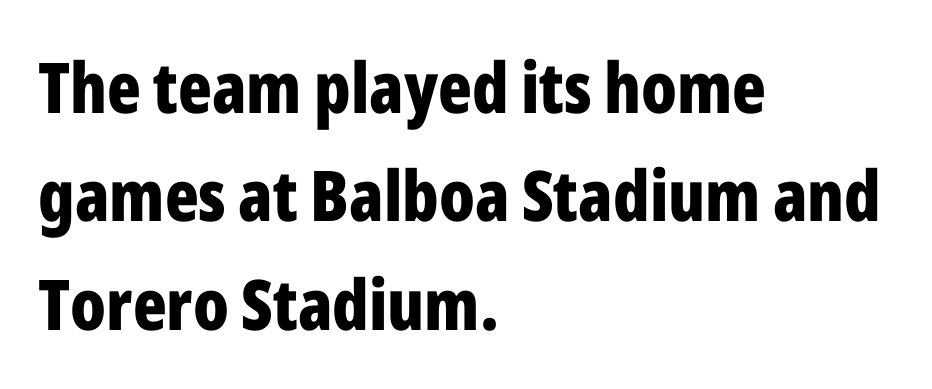
The image shows 70 px bold, condensed sans-serif type, upright; set left-aligned, normal line spacing (1.55x), normal letter spacing, not underlined; low stroke contrast and a medium x-height.
